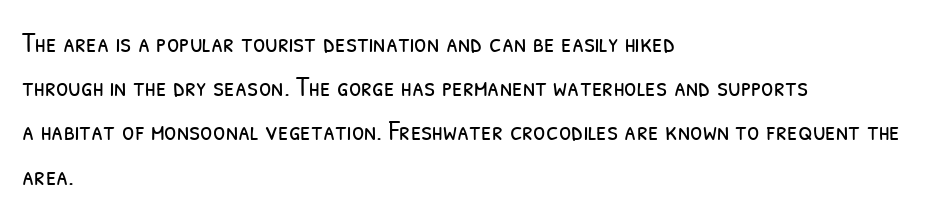
{"serif": "no", "bold": "no", "weight": "light", "width": "condensed", "stroke_contrast": "low", "x_height": "medium", "monospaced": "no", "underline": "no", "align": "left", "line_spacing": "normal", "line_spacing_ratio": 1.58, "letter_spacing": "normal", "letter_spacing_em": 0.0, "glyph_px": 28}
